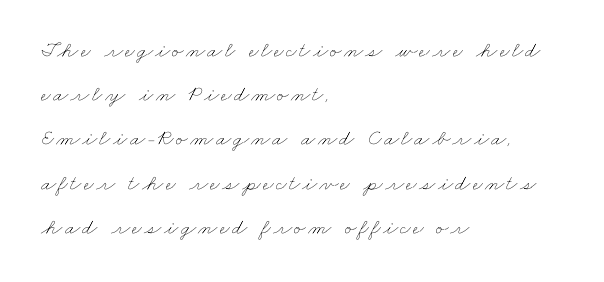
Q: Is the text bold? A: No.
Q: Is the text underlined? A: No.
Q: How is the paragraph aligned? A: Left-aligned.
Q: Is the spacing between lines tight, normal or loose? A: Loose.
